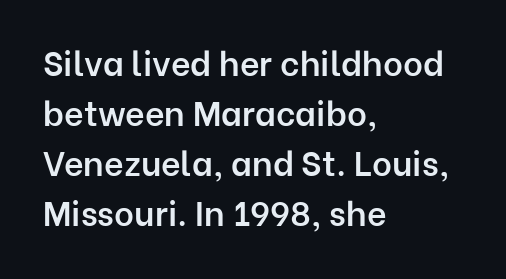
Q: Is the text bold? A: Semi-bold.
Q: Is the text italic (slanted)? A: No, it is upright.
Q: Is the typeface a serif or a sans-serif typeface? A: Sans-serif.
Q: Is the text underlined? A: No.
Q: How is the paragraph aligned? A: Left-aligned.
Q: Is the spacing between letters normal or unusually wide? A: Normal.
Q: Is the spacing between lines tight, normal or loose? A: Normal.
Q: Width (condensed, normal, or wide)? A: Normal.
Q: Stroke contrast? A: Low.
Q: x-height? A: Medium.
Q: Monospaced? A: No.
